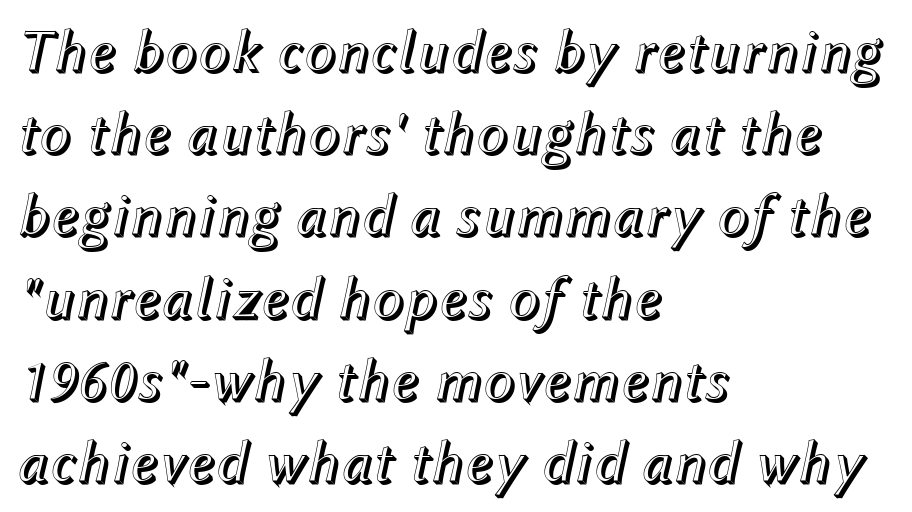
{"italic": "yes", "lean": "right", "slant_degrees": 12, "width": "normal", "x_height": "medium", "monospaced": "no", "underline": "no", "align": "left", "line_spacing": "normal", "line_spacing_ratio": 1.37, "letter_spacing": "normal", "letter_spacing_em": 0.0, "glyph_px": 60}
